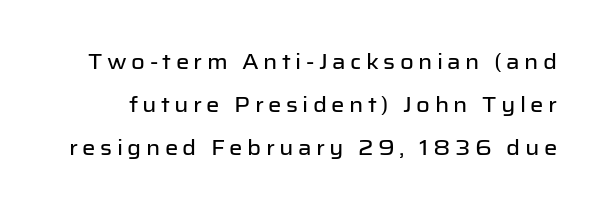
{"italic": "no", "underline": "no", "line_spacing": "loose", "line_spacing_ratio": 2.04, "letter_spacing": "wide", "letter_spacing_em": 0.21, "glyph_px": 21}
